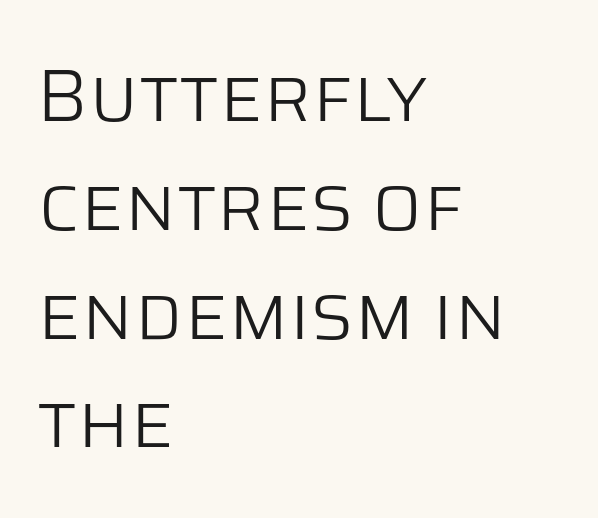
The image shows 74 px light sans-serif type, upright; set left-aligned, normal line spacing (1.47x), normal letter spacing, not underlined; low stroke contrast and a large x-height.
